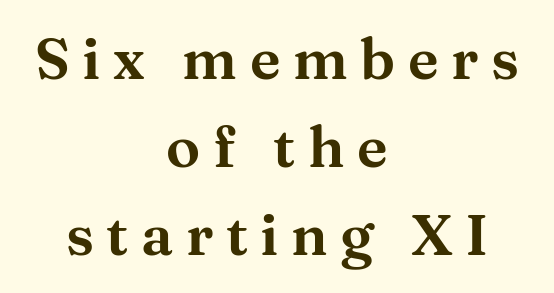
Q: Is the text italic (slanted)? A: No, it is upright.
Q: Is the typeface a serif or a sans-serif typeface? A: Serif.
Q: Is the text underlined? A: No.
Q: How is the paragraph aligned? A: Centered.
Q: Is the spacing between letters normal or unusually wide? A: Unusually wide.
Q: Is the spacing between lines tight, normal or loose? A: Normal.
Q: Width (condensed, normal, or wide)? A: Wide.
Q: Stroke contrast? A: Medium.
Q: x-height? A: Medium.
Q: Monospaced? A: No.
